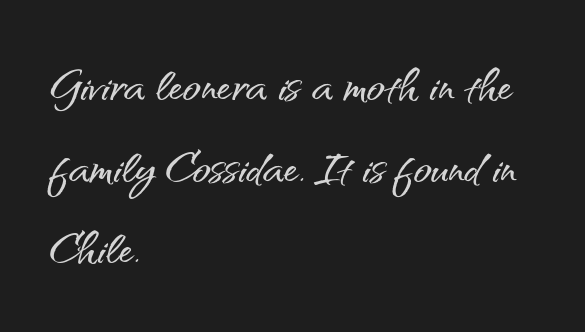
{"serif": "no", "width": "normal", "stroke_contrast": "medium", "x_height": "small", "monospaced": "no", "underline": "no", "align": "left", "line_spacing": "normal", "line_spacing_ratio": 1.36, "letter_spacing": "normal", "letter_spacing_em": 0.0, "glyph_px": 60}
